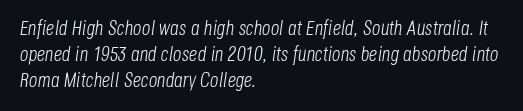
Q: Is the text bold? A: No.
Q: Is the text italic (slanted)? A: Yes, it leans right by about 8 degrees.
Q: Is the text underlined? A: No.
Q: How is the paragraph aligned? A: Left-aligned.
Q: Is the spacing between letters normal or unusually wide? A: Normal.
